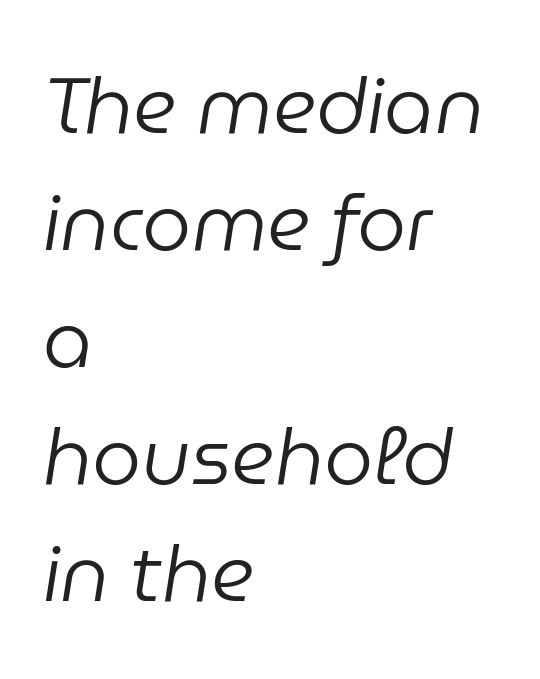
The image shows 78 px regular-weight type, italic (leaning right); set left-aligned, normal line spacing (1.5x), normal letter spacing, not underlined; low stroke contrast and a medium x-height.
